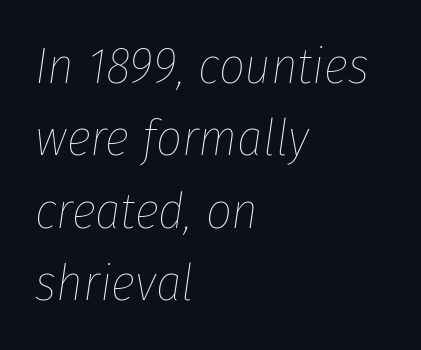
Q: Is the text bold? A: No.
Q: Is the text italic (slanted)? A: Yes, it leans right by about 8 degrees.
Q: Is the text underlined? A: No.
Q: How is the paragraph aligned? A: Left-aligned.
Q: Is the spacing between letters normal or unusually wide? A: Normal.
Q: Is the spacing between lines tight, normal or loose? A: Normal.
Q: Width (condensed, normal, or wide)? A: Condensed.
Q: Stroke contrast? A: Low.
Q: x-height? A: Medium.
Q: Monospaced? A: No.
